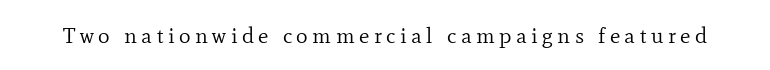
Q: Is the text bold? A: No.
Q: Is the text italic (slanted)? A: No, it is upright.
Q: Is the text underlined? A: No.
Q: Is the spacing between letters normal or unusually wide? A: Unusually wide.
